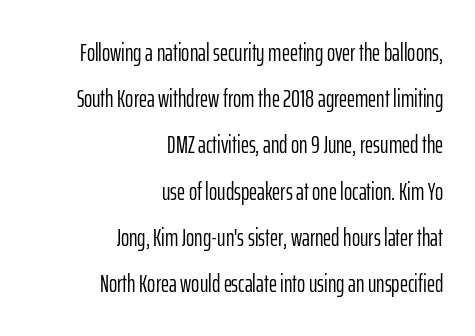
Q: Is the text bold? A: No.
Q: Is the text italic (slanted)? A: No, it is upright.
Q: Is the text underlined? A: No.
Q: How is the paragraph aligned? A: Right-aligned.
Q: Is the spacing between letters normal or unusually wide? A: Normal.
